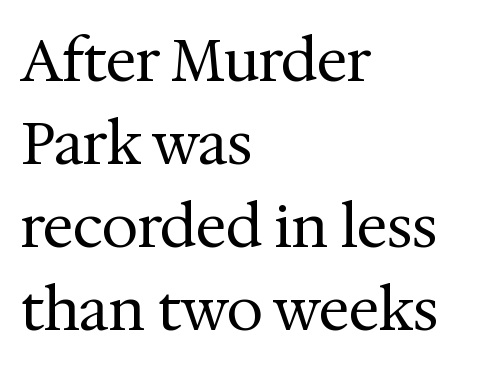
{"serif": "yes", "italic": "no", "bold": "no", "weight": "regular", "width": "normal", "stroke_contrast": "medium", "x_height": "medium", "monospaced": "no", "underline": "no", "align": "left", "line_spacing": "normal", "line_spacing_ratio": 1.43, "letter_spacing": "normal", "letter_spacing_em": 0.0, "glyph_px": 58}
